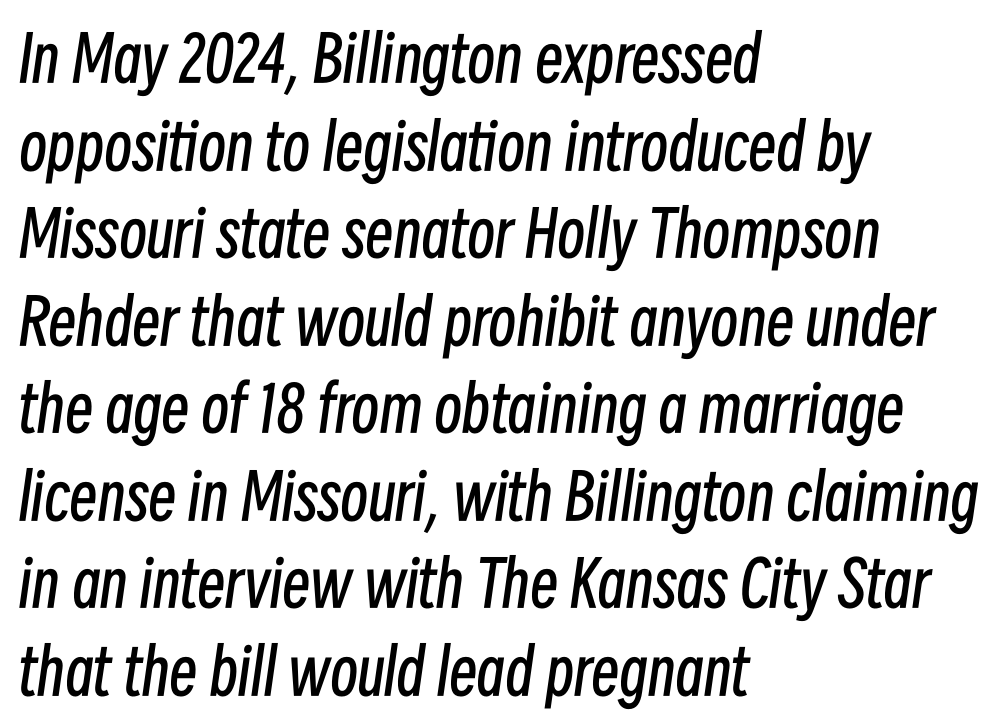
The image shows 63 px regular-weight, condensed type, italic (leaning right); set left-aligned, normal line spacing (1.39x), normal letter spacing, not underlined; low stroke contrast and a medium x-height.
